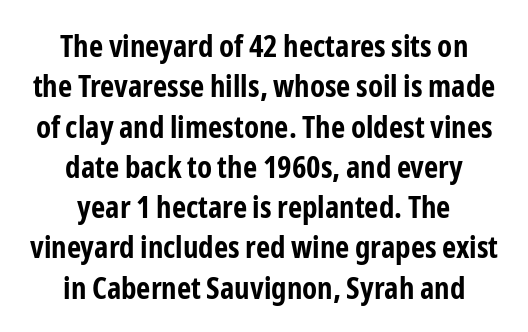
The image shows 31 px bold, condensed sans-serif type, upright; set centered, normal line spacing (1.3x), normal letter spacing, not underlined; low stroke contrast and a medium x-height.
